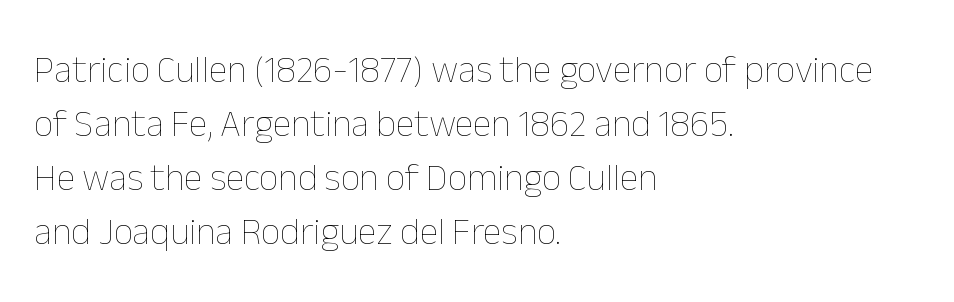
The image shows 38 px thin type, upright; set left-aligned, normal line spacing (1.42x), normal letter spacing, not underlined; low stroke contrast and a medium x-height.
